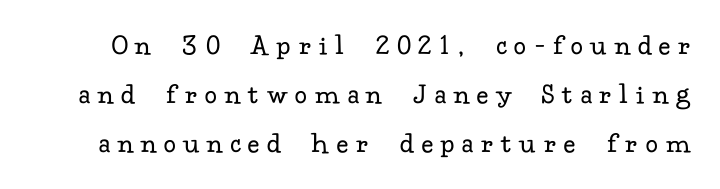
Q: Is the text bold? A: No.
Q: Is the text italic (slanted)? A: No, it is upright.
Q: Is the typeface a serif or a sans-serif typeface? A: Serif.
Q: Is the text underlined? A: No.
Q: Is the spacing between letters normal or unusually wide? A: Unusually wide.
Q: Is the spacing between lines tight, normal or loose? A: Normal.
Q: Width (condensed, normal, or wide)? A: Normal.
Q: Stroke contrast? A: Low.
Q: x-height? A: Small.
Q: Monospaced? A: No.
